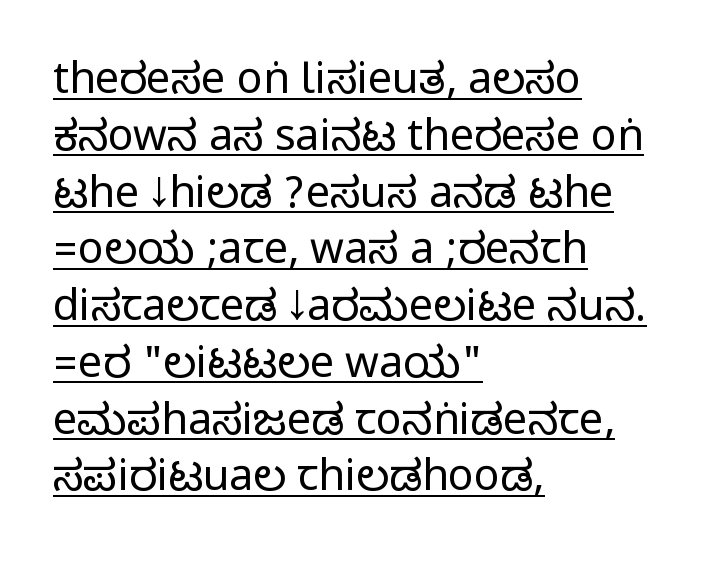
A typesetter would call this proportional, since set widths differ per character. Font category for this specimen: sans-serif. The passage shown has conventional tracking throughout. Casual observation: everything's shoved over to the left. A roman cut, with each character standing at attention. The face used here appears with an underline applied.
